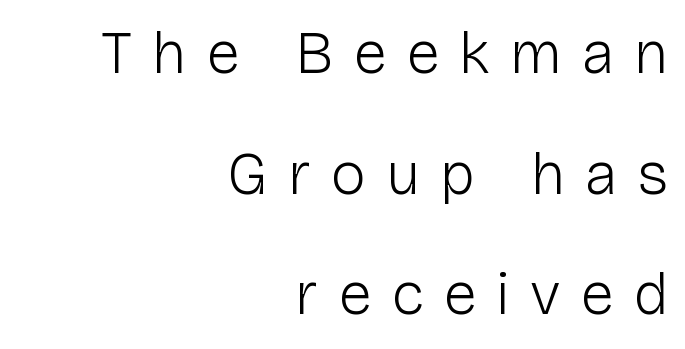
{"serif": "no", "italic": "no", "bold": "no", "weight": "light", "width": "normal", "stroke_contrast": "low", "x_height": "medium", "monospaced": "no", "underline": "no", "align": "right", "line_spacing": "loose", "line_spacing_ratio": 2.01, "letter_spacing": "wide", "letter_spacing_em": 0.33, "glyph_px": 60}
